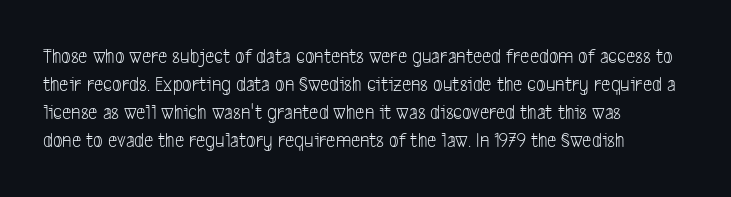
Q: Is the text bold? A: No.
Q: Is the text underlined? A: No.
Q: How is the paragraph aligned? A: Left-aligned.
Q: Is the spacing between letters normal or unusually wide? A: Normal.
Q: Is the spacing between lines tight, normal or loose? A: Normal.
